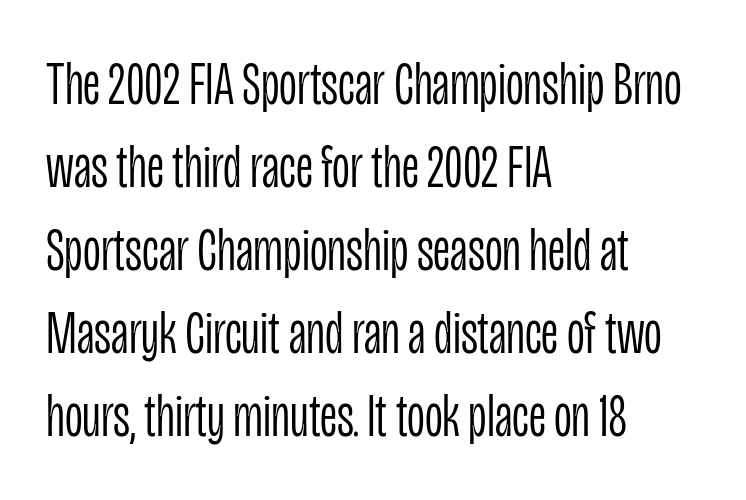
Note the varied advance widths — an 'i' is clearly narrower than an 'm'. Typographically, this falls in the sans-serif category. No letter is thick-stroked: the sample isn't bold. Honestly, the letter spacing is just normal — you wouldn't notice it. The lines in this sample share a left origin and differ only in where they stop. Plain, unruled lines of type.
